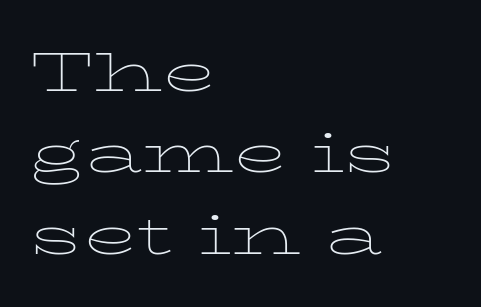
Q: Is the text bold? A: No.
Q: Is the text italic (slanted)? A: No, it is upright.
Q: Is the typeface a serif or a sans-serif typeface? A: Serif.
Q: Is the text underlined? A: No.
Q: How is the paragraph aligned? A: Left-aligned.
Q: Is the spacing between letters normal or unusually wide? A: Normal.
Q: Is the spacing between lines tight, normal or loose? A: Normal.
Q: Width (condensed, normal, or wide)? A: Wide.
Q: Stroke contrast? A: Low.
Q: x-height? A: Medium.
Q: Monospaced? A: No.
